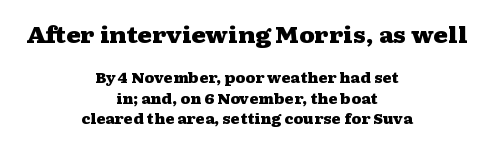
{"italic": "no", "bold": "yes", "underline": "no", "align": "center", "line_spacing": "normal", "line_spacing_ratio": 1.45, "letter_spacing": "normal", "letter_spacing_em": 0.0, "larger_block": "first", "size_ratio": 1.57, "glyph_px": 22}
